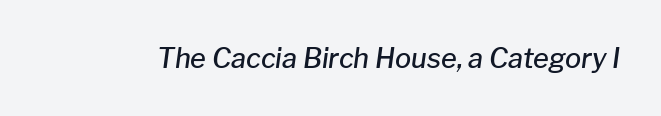
{"italic": "yes", "lean": "right", "slant_degrees": 8, "bold": "semi", "underline": "no", "letter_spacing": "normal", "letter_spacing_em": 0.0, "glyph_px": 27}
